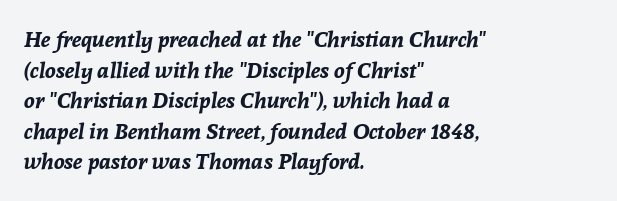
Is the letter spacing exaggerated? No — it looks like the ordinary default. The lettering tilts uniformly, giving the passage an italic look. Anything drawn beneath the words? Only blank space. If you drew a ruler down the left edge, every line would touch it. A typesetter would call this leading conventional body-copy spacing. The passage shown is emphatically bold.
